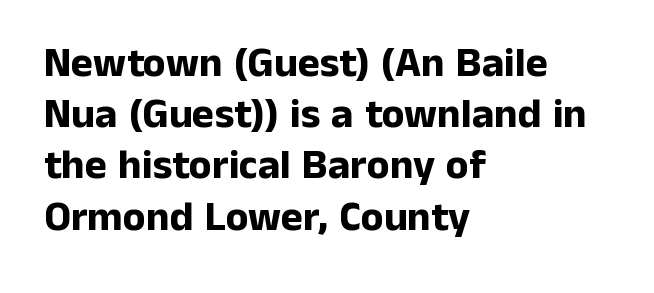
{"serif": "no", "italic": "no", "bold": "yes", "weight": "bold", "width": "normal", "stroke_contrast": "low", "x_height": "medium", "monospaced": "no", "underline": "no", "align": "left", "line_spacing_ratio": 1.22, "letter_spacing": "normal", "letter_spacing_em": 0.0, "glyph_px": 42}
